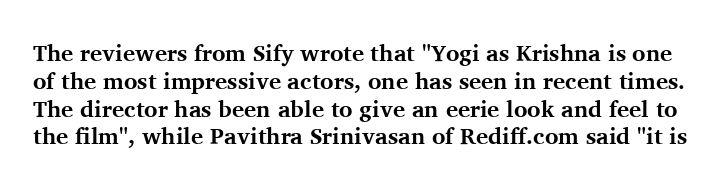
The letters stand upright; this is a roman face. As a designer I'd log this as weight 700, bold. Lines of text with bare space underneath. The tracking reads as untouched default to a designer's eye.
